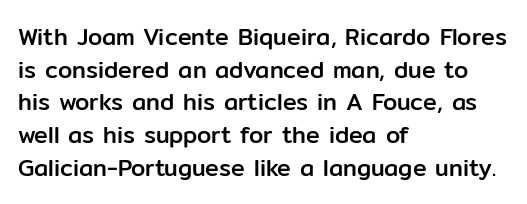
All the whitespace from short lines collects on the right. Standard letterfit; no display-style spreading of the glyphs. The area under the type is left untouched. Characters remain perfectly vertical along every line. If you measured baseline to baseline, you'd find a middling distance.
